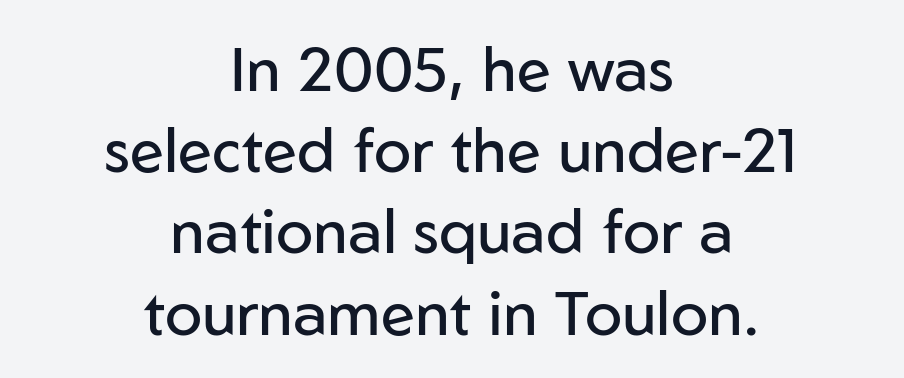
The image shows 62 px regular-weight sans-serif type, upright; set centered, normal line spacing (1.31x), normal letter spacing, not underlined; low stroke contrast and a medium x-height.
